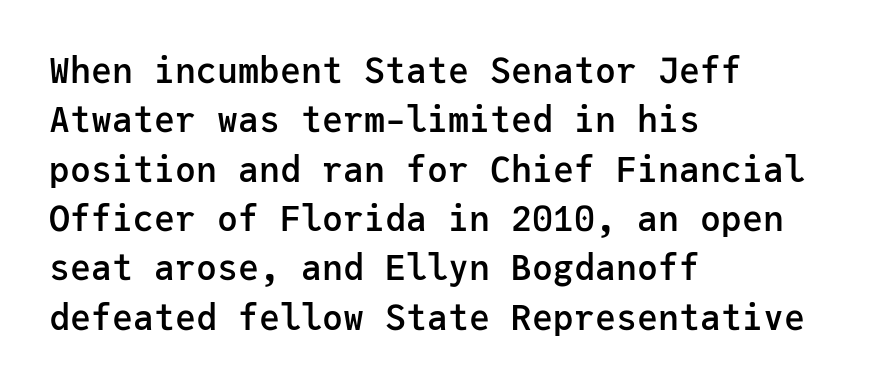
The image shows 35 px semibold sans-serif type, upright, monospaced; set left-aligned, normal line spacing (1.41x), normal letter spacing, not underlined; low stroke contrast and a medium x-height.
